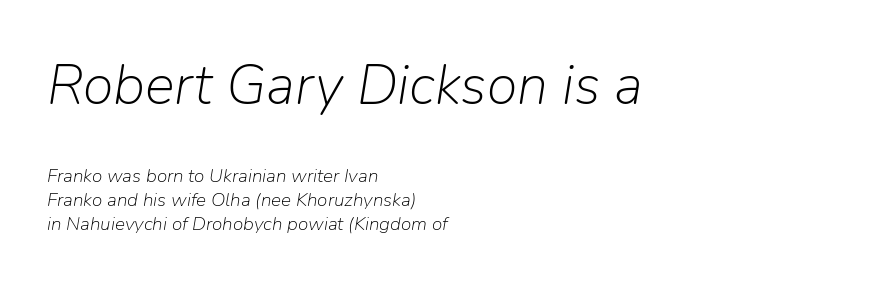
Q: Is the text bold? A: No.
Q: Is the text italic (slanted)? A: Yes, it leans right by about 9 degrees.
Q: Is the text underlined? A: No.
Q: How is the paragraph aligned? A: Left-aligned.
Q: Is the spacing between letters normal or unusually wide? A: Normal.
Q: Is the spacing between lines tight, normal or loose? A: Normal.
Q: Which block of text is set in a larger size, the first (top) or the second (bottom)? A: The first (top) one.
Q: Width (condensed, normal, or wide)? A: Normal.
Q: Stroke contrast? A: Low.
Q: x-height? A: Medium.
Q: Monospaced? A: No.
